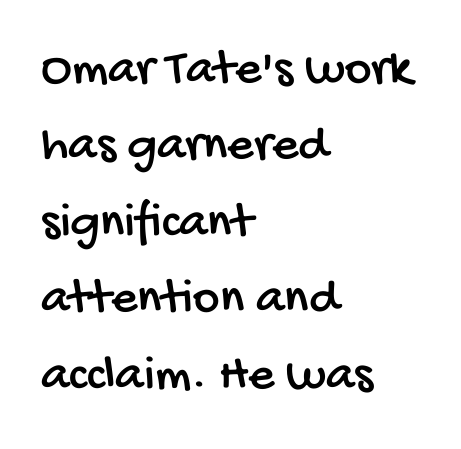
Q: Is the typeface a serif or a sans-serif typeface? A: Sans-serif.
Q: Is the text underlined? A: No.
Q: How is the paragraph aligned? A: Left-aligned.
Q: Is the spacing between letters normal or unusually wide? A: Normal.
Q: Is the spacing between lines tight, normal or loose? A: Normal.
Q: Width (condensed, normal, or wide)? A: Condensed.
Q: Stroke contrast? A: Low.
Q: x-height? A: Large.
Q: Monospaced? A: No.
